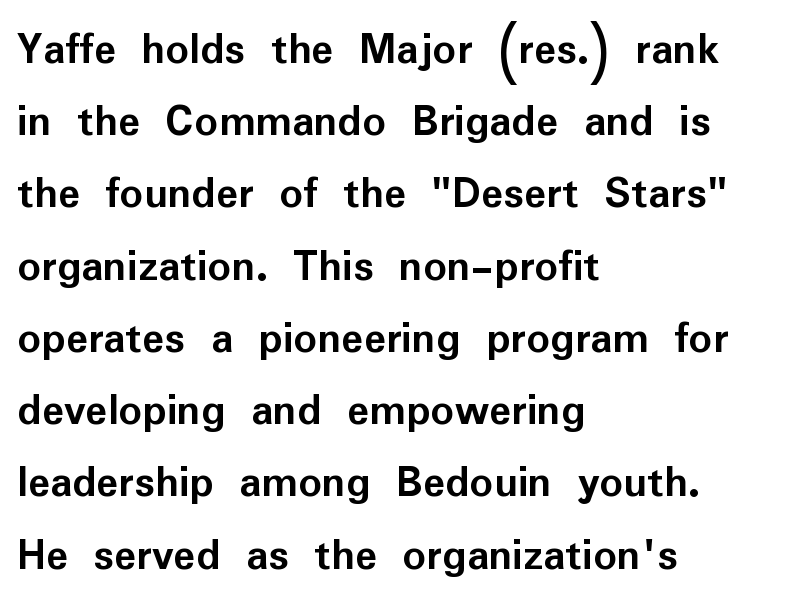
Q: Is the text bold? A: Yes.
Q: Is the text italic (slanted)? A: No, it is upright.
Q: Is the typeface a serif or a sans-serif typeface? A: Sans-serif.
Q: Is the text underlined? A: No.
Q: How is the paragraph aligned? A: Left-aligned.
Q: Is the spacing between letters normal or unusually wide? A: Normal.
Q: Is the spacing between lines tight, normal or loose? A: Normal.
Q: Width (condensed, normal, or wide)? A: Normal.
Q: Stroke contrast? A: Low.
Q: x-height? A: Medium.
Q: Monospaced? A: No.
